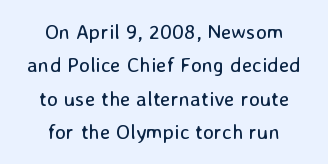
{"italic": "no", "bold": "no", "underline": "no", "align": "center", "line_spacing": "normal", "line_spacing_ratio": 1.59, "letter_spacing": "normal", "letter_spacing_em": 0.0, "glyph_px": 21}
